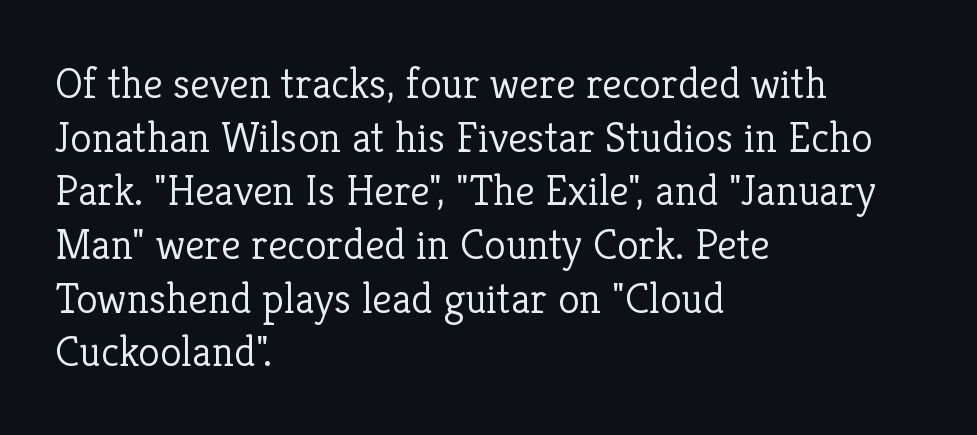
Q: Is the text bold? A: No.
Q: Is the text italic (slanted)? A: No, it is upright.
Q: Is the typeface a serif or a sans-serif typeface? A: Serif.
Q: Is the text underlined? A: No.
Q: How is the paragraph aligned? A: Left-aligned.
Q: Is the spacing between letters normal or unusually wide? A: Normal.
Q: Width (condensed, normal, or wide)? A: Normal.
Q: Stroke contrast? A: Low.
Q: x-height? A: Medium.
Q: Monospaced? A: No.
